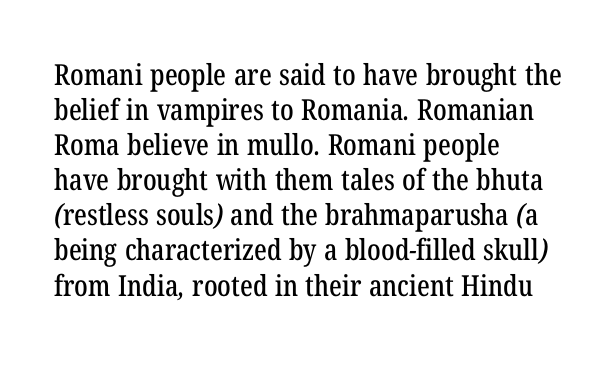
{"serif": "yes", "width": "condensed", "stroke_contrast": "low", "x_height": "medium", "monospaced": "no", "underline": "no", "align": "left", "line_spacing_ratio": 1.21, "letter_spacing": "normal", "letter_spacing_em": 0.0, "glyph_px": 29}
